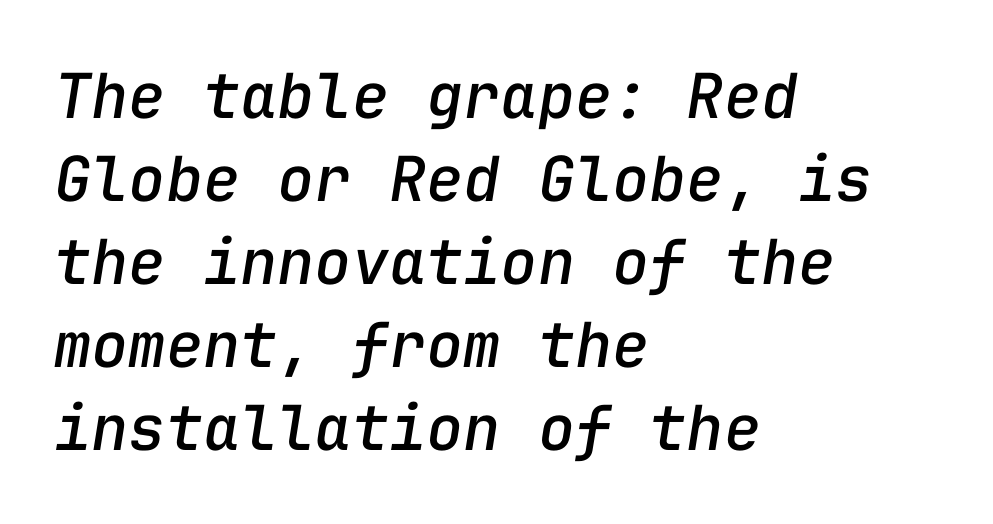
The image shows 62 px text type, italic (leaning right), monospaced; set left-aligned, normal line spacing (1.34x), normal letter spacing, not underlined; low stroke contrast and a medium x-height.
